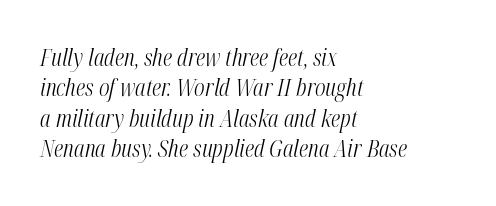
{"italic": "yes", "lean": "right", "slant_degrees": 12, "bold": "no", "underline": "no", "align": "left", "line_spacing": "normal", "line_spacing_ratio": 1.27, "letter_spacing": "normal", "letter_spacing_em": 0.0, "glyph_px": 24}
